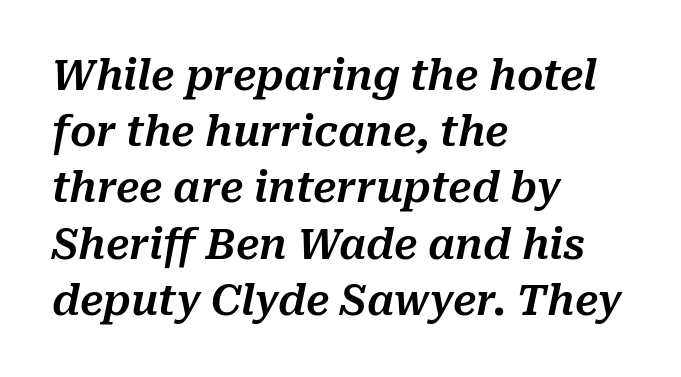
Q: Is the text italic (slanted)? A: Yes, it leans right by about 10 degrees.
Q: Is the text underlined? A: No.
Q: How is the paragraph aligned? A: Left-aligned.
Q: Is the spacing between letters normal or unusually wide? A: Normal.
Q: Is the spacing between lines tight, normal or loose? A: Normal.
Q: Width (condensed, normal, or wide)? A: Normal.
Q: Stroke contrast? A: Medium.
Q: x-height? A: Medium.
Q: Monospaced? A: No.
